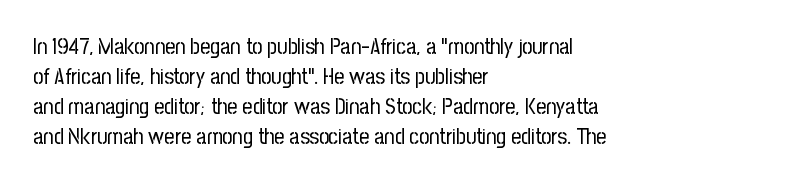
Q: Is the text bold? A: No.
Q: Is the text italic (slanted)? A: No, it is upright.
Q: Is the text underlined? A: No.
Q: How is the paragraph aligned? A: Left-aligned.
Q: Is the spacing between letters normal or unusually wide? A: Normal.
Q: Is the spacing between lines tight, normal or loose? A: Normal.
